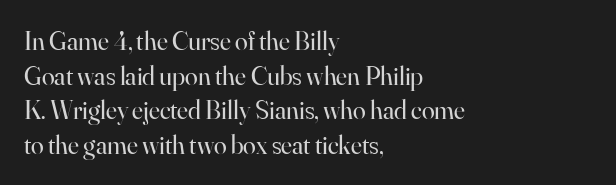
Q: Is the text bold? A: No.
Q: Is the text italic (slanted)? A: No, it is upright.
Q: Is the text underlined? A: No.
Q: How is the paragraph aligned? A: Left-aligned.
Q: Is the spacing between letters normal or unusually wide? A: Normal.
Q: Is the spacing between lines tight, normal or loose? A: Normal.
